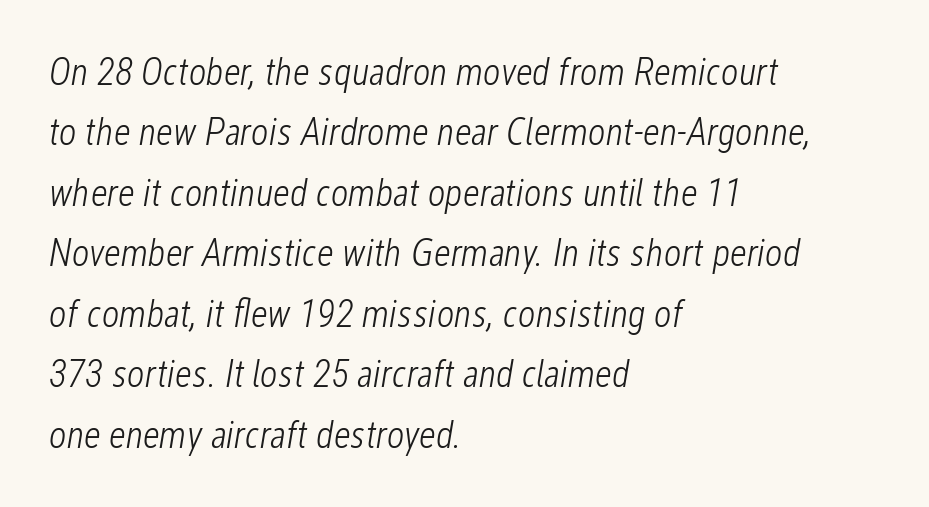
Q: Is the text bold? A: No.
Q: Is the text italic (slanted)? A: Yes, it leans right by about 12 degrees.
Q: Is the text underlined? A: No.
Q: How is the paragraph aligned? A: Left-aligned.
Q: Is the spacing between letters normal or unusually wide? A: Normal.
Q: Is the spacing between lines tight, normal or loose? A: Normal.
Q: Width (condensed, normal, or wide)? A: Condensed.
Q: Stroke contrast? A: Low.
Q: x-height? A: Medium.
Q: Monospaced? A: No.
